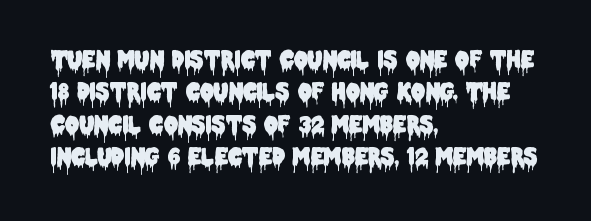
The image shows 22 px text type, upright; set left-aligned, normal line spacing (1.47x), normal letter spacing, not underlined.
